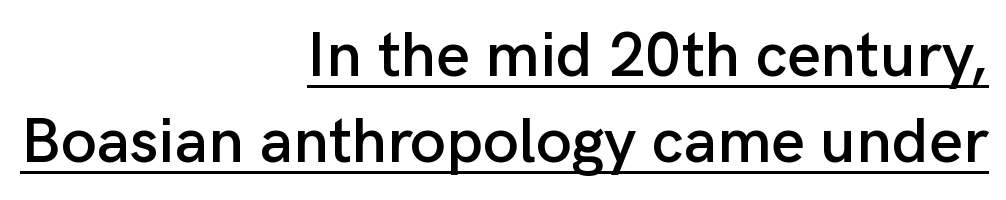
{"serif": "no", "italic": "no", "width": "normal", "stroke_contrast": "low", "x_height": "medium", "monospaced": "no", "underline": "yes", "align": "right", "line_spacing": "normal", "line_spacing_ratio": 1.34, "letter_spacing": "normal", "letter_spacing_em": 0.0, "glyph_px": 64}
